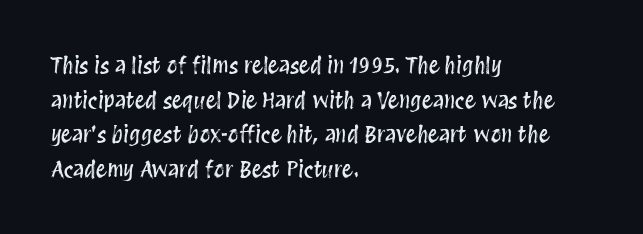
The setting favours the left margin, as ordinary paragraphs usually do. The letters stand straight up with perfectly vertical stems. Baseline-to-baseline distance is the conventional proportion of letter height. Beneath every word, the page is bare. Is the letter spacing exaggerated? No — it looks like the ordinary default.
